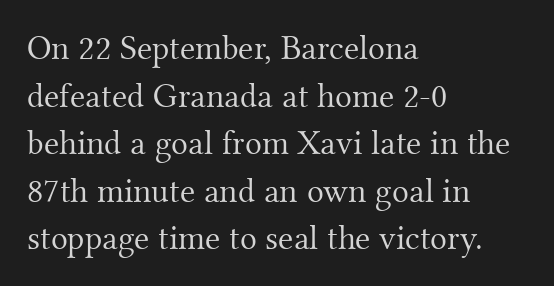
The image shows 35 px light serif type, upright; set left-aligned, normal line spacing (1.36x), normal letter spacing, not underlined; medium stroke contrast and a small x-height.
